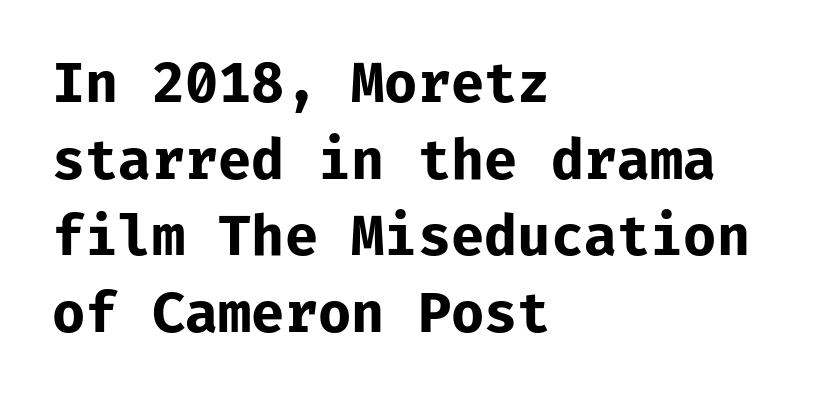
The image shows 54 px bold sans-serif type, upright, monospaced; set left-aligned, normal line spacing (1.42x), normal letter spacing, not underlined; low stroke contrast and a medium x-height.
